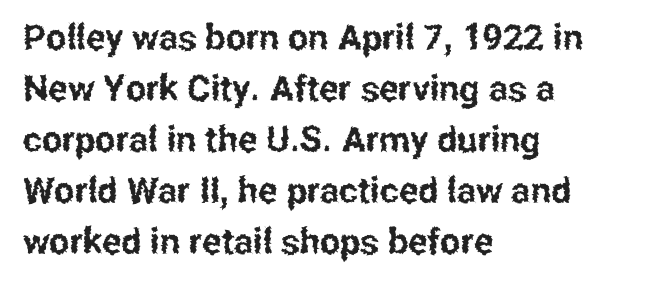
The image shows 36 px condensed sans-serif type, upright; set left-aligned, normal line spacing (1.42x), normal letter spacing, not underlined; low stroke contrast and a medium x-height.
